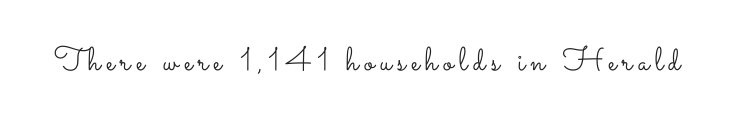
Q: Is the text bold? A: No.
Q: Is the text italic (slanted)? A: Yes.
Q: Is the text underlined? A: No.
Q: Width (condensed, normal, or wide)? A: Wide.
Q: Stroke contrast? A: Low.
Q: x-height? A: Small.
Q: Monospaced? A: No.
